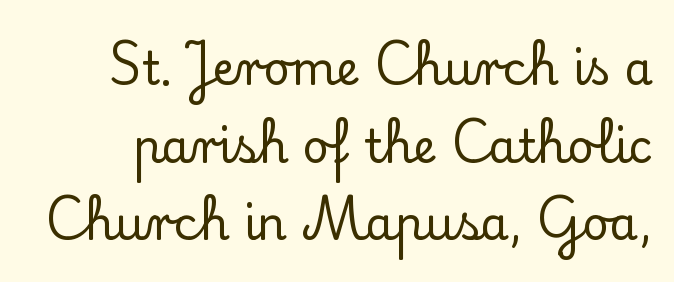
Q: Is the text italic (slanted)? A: No, it is upright.
Q: Is the typeface a serif or a sans-serif typeface? A: Serif.
Q: Is the text underlined? A: No.
Q: Is the spacing between letters normal or unusually wide? A: Normal.
Q: Is the spacing between lines tight, normal or loose? A: Normal.
Q: Width (condensed, normal, or wide)? A: Normal.
Q: Stroke contrast? A: Low.
Q: x-height? A: Small.
Q: Monospaced? A: No.
